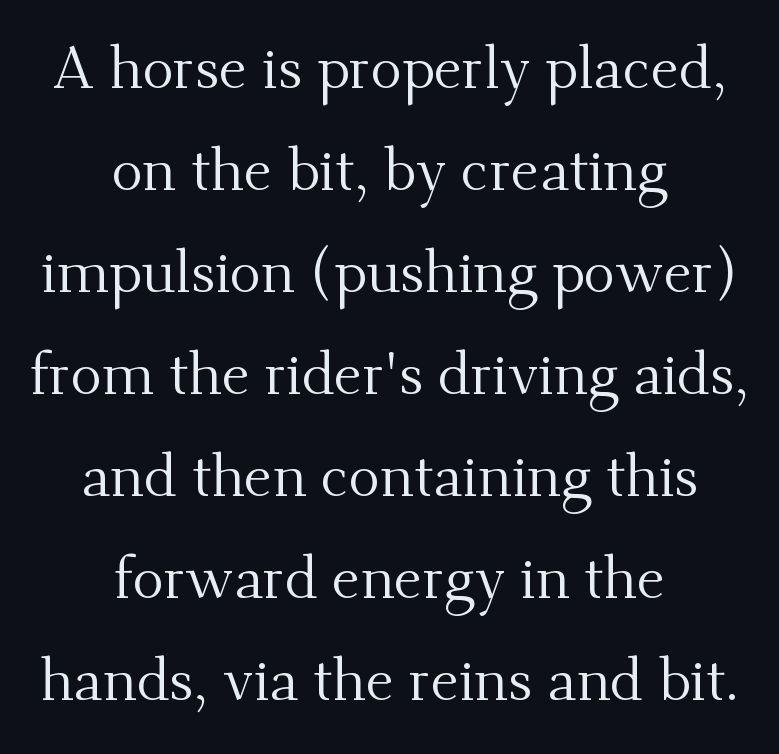
The image shows 59 px regular-weight serif type, upright; set centered, line spacing 1.73x, normal letter spacing, not underlined; medium stroke contrast and a small x-height.
